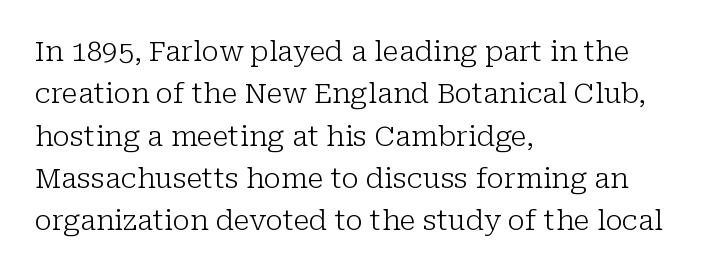
The image shows 28 px light serif type, upright; set left-aligned, normal line spacing (1.51x), normal letter spacing, not underlined; low stroke contrast and a medium x-height.
